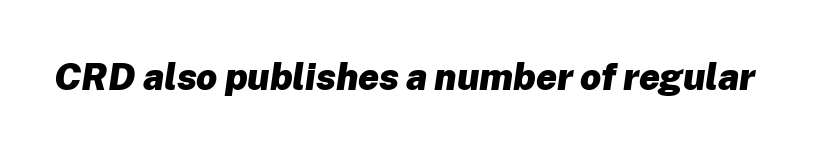
The image shows 37 px heavy type, italic (leaning right); set normal letter spacing, not underlined; low stroke contrast and a medium x-height.
